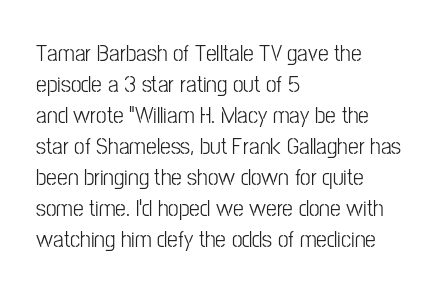
Q: Is the text bold? A: No.
Q: Is the text italic (slanted)? A: No, it is upright.
Q: Is the text underlined? A: No.
Q: How is the paragraph aligned? A: Left-aligned.
Q: Is the spacing between letters normal or unusually wide? A: Normal.
Q: Is the spacing between lines tight, normal or loose? A: Normal.
